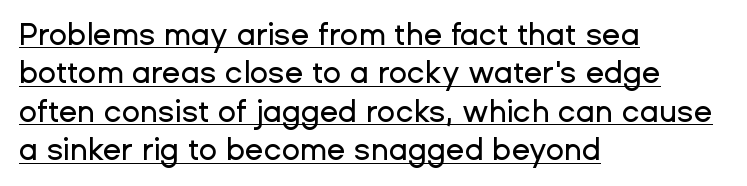
Q: Is the text italic (slanted)? A: No, it is upright.
Q: Is the typeface a serif or a sans-serif typeface? A: Sans-serif.
Q: Is the text underlined? A: Yes.
Q: How is the paragraph aligned? A: Left-aligned.
Q: Is the spacing between letters normal or unusually wide? A: Normal.
Q: Is the spacing between lines tight, normal or loose? A: Normal.
Q: Width (condensed, normal, or wide)? A: Normal.
Q: Stroke contrast? A: Low.
Q: x-height? A: Medium.
Q: Monospaced? A: No.
